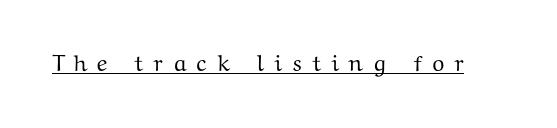
Q: Is the text italic (slanted)? A: No, it is upright.
Q: Is the text underlined? A: Yes.
Q: Is the spacing between letters normal or unusually wide? A: Unusually wide.
